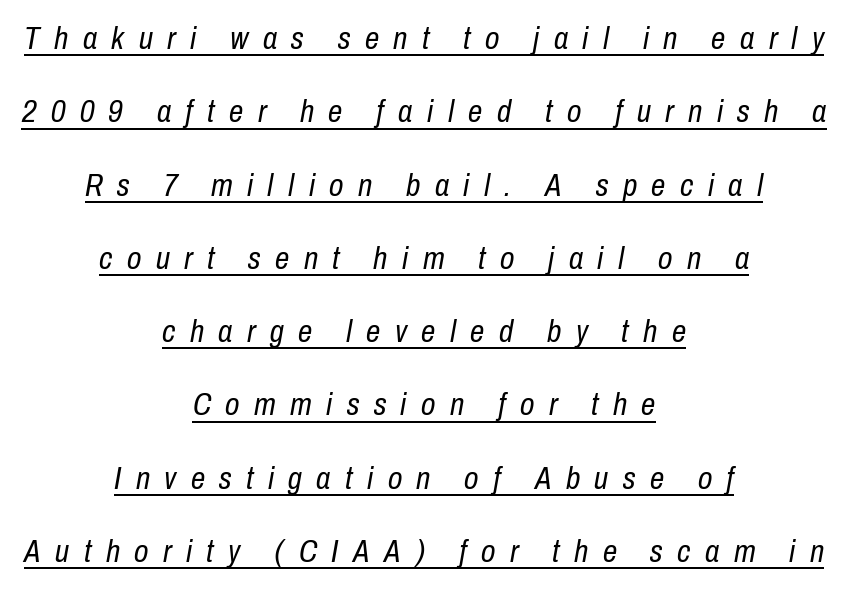
One-word summary of the alignment: center. In terms of posture, this sample is oblique. You could fit nearly another row in the gap between these rows. This rendering widens character spacing well past its baseline value. This is not heavy type; no bold has been used. Quick note: underline on.
